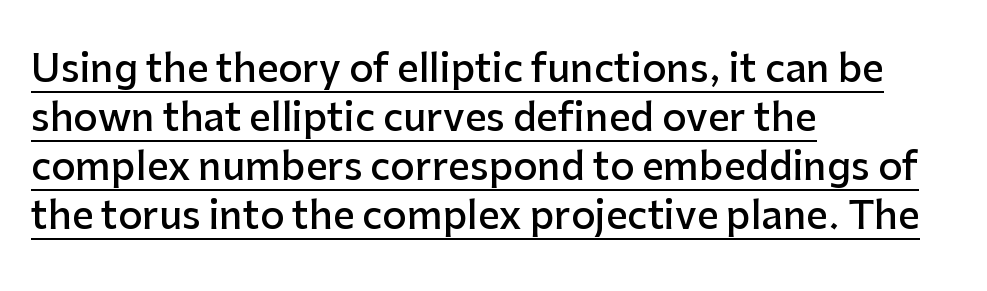
The image shows 38 px semibold sans-serif type, upright; set left-aligned, normal line spacing (1.29x), normal letter spacing, underlined; low stroke contrast and a medium x-height.
